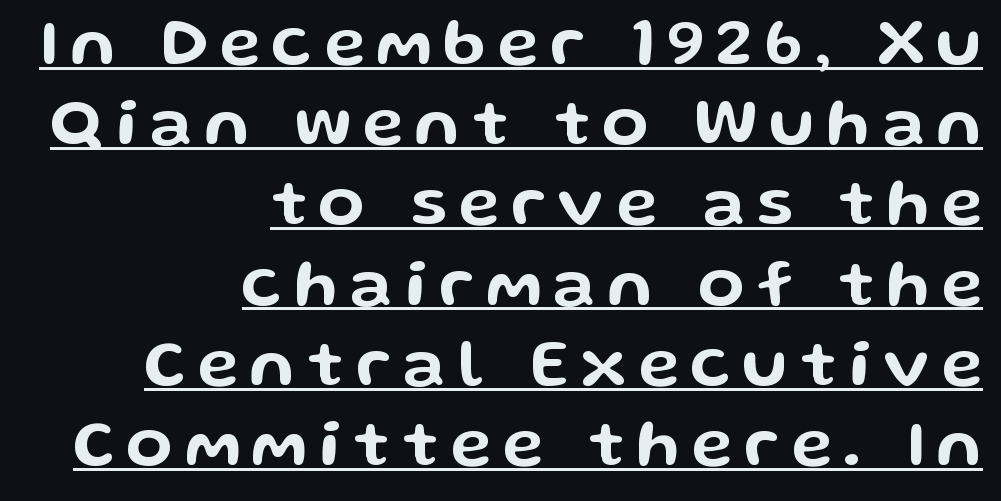
The compositor pushed each line to the right boundary. The face used here is proportionally spaced, like ordinary book or web type. Nope, not italic — everything's standing straight. The type family on display is of the sans-serif kind. The glyphs are accompanied by a horizontal stroke just below them.
